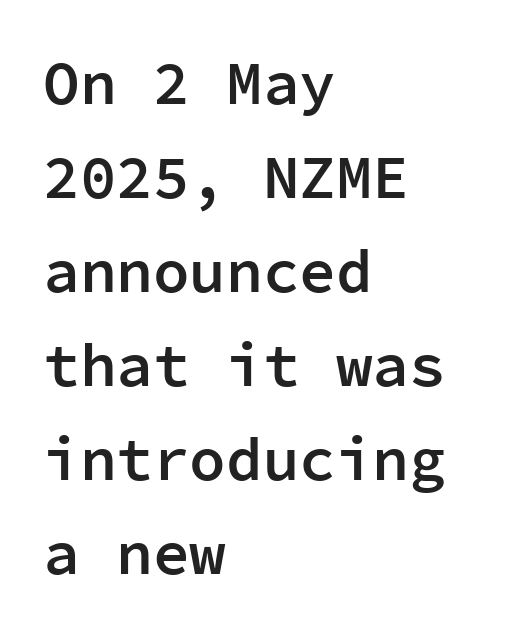
Students, this is semibold: more ink than regular, less than bold. The text was rendered using a sans face with plain stroke endings. How would I describe the line gaps? Plain and ordinary. This is the regular roman posture of the typeface. Underline: absent. Notice how the passage keeps a crisp vertical edge on the left only.
